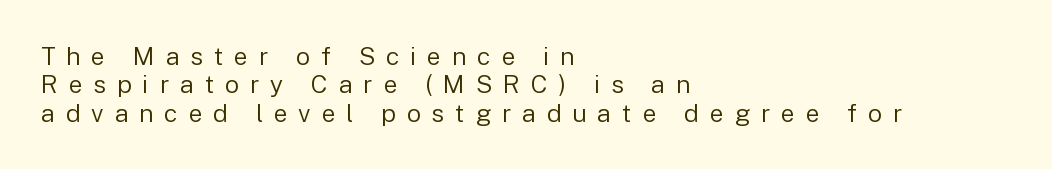
Q: Is the text bold? A: No.
Q: Is the text italic (slanted)? A: No, it is upright.
Q: Is the text underlined? A: No.
Q: How is the paragraph aligned? A: Left-aligned.
Q: Is the spacing between letters normal or unusually wide? A: Unusually wide.
Q: Is the spacing between lines tight, normal or loose? A: Tight.
